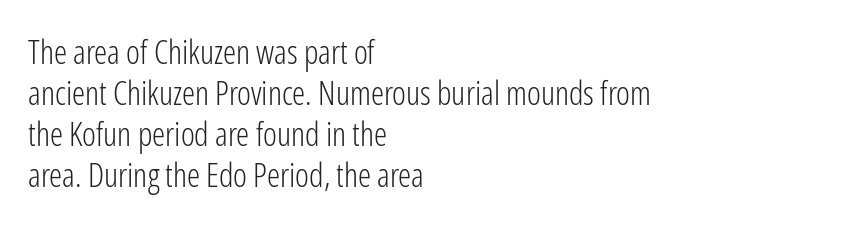
The image shows 33 px light, condensed sans-serif type, upright; set left-aligned, line spacing 1.24x, normal letter spacing, not underlined; low stroke contrast and a medium x-height.
